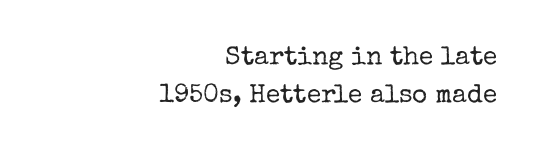
{"italic": "no", "bold": "no", "underline": "no", "align": "right", "line_spacing": "normal", "line_spacing_ratio": 1.46, "letter_spacing": "normal", "letter_spacing_em": 0.0, "glyph_px": 26}
